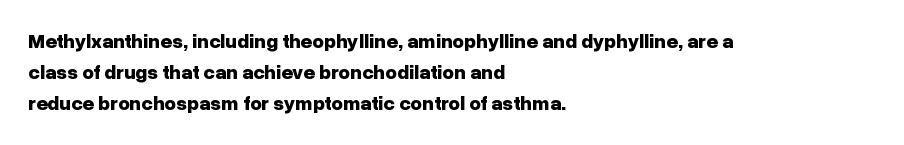
Q: Is the text bold? A: Yes.
Q: Is the text italic (slanted)? A: No, it is upright.
Q: Is the text underlined? A: No.
Q: How is the paragraph aligned? A: Left-aligned.
Q: Is the spacing between letters normal or unusually wide? A: Normal.
Q: Is the spacing between lines tight, normal or loose? A: Normal.
